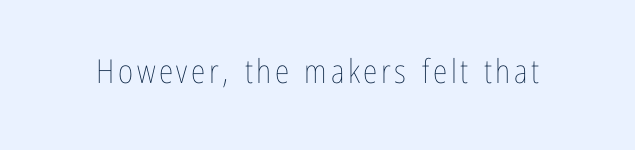
Spacing verdict: proportional, widths tailored to each character. The strokes carry an ordinary text weight at most. This is the regular roman posture of the typeface. Has an underline been added? It has not.
